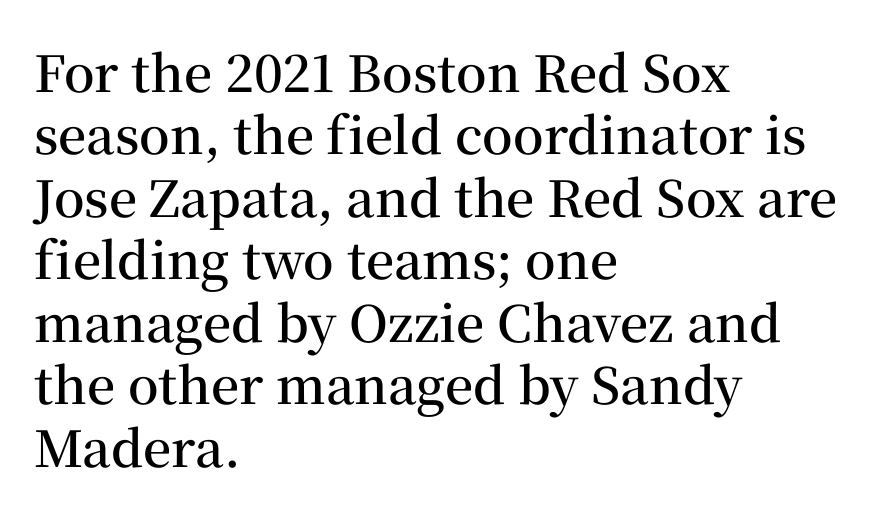
Q: Is the text bold? A: Semi-bold.
Q: Is the text italic (slanted)? A: No, it is upright.
Q: Is the typeface a serif or a sans-serif typeface? A: Serif.
Q: Is the text underlined? A: No.
Q: How is the paragraph aligned? A: Left-aligned.
Q: Is the spacing between letters normal or unusually wide? A: Normal.
Q: Is the spacing between lines tight, normal or loose? A: Normal.
Q: Width (condensed, normal, or wide)? A: Normal.
Q: Stroke contrast? A: Medium.
Q: x-height? A: Medium.
Q: Monospaced? A: No.
